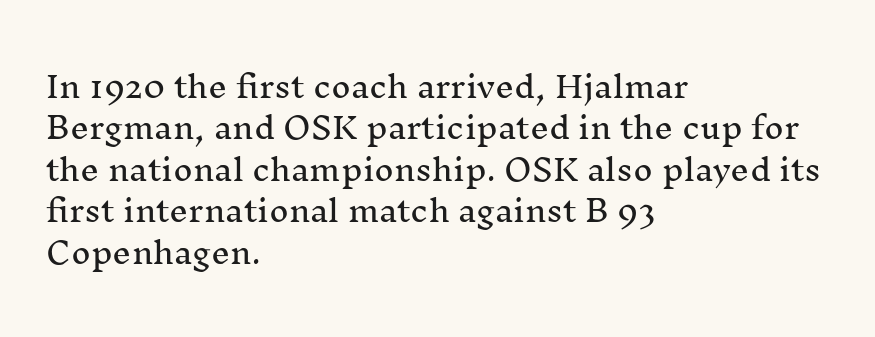
Students, observe: this is what conventionally led text looks like. Does the type have serifs? Yes, each stem ends in a small foot. Letter spacing: default. Do the characters align in a grid? No, the font is proportional. The specimen omits any rule beneath the text block's lines. The lines are quadded left.
